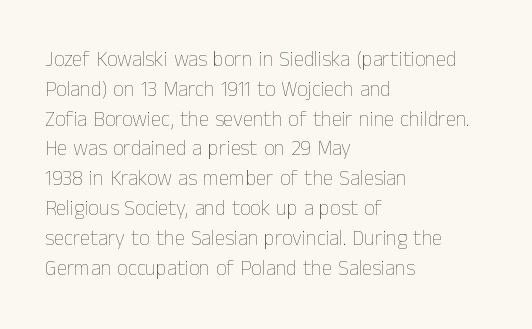
Q: Is the text bold? A: No.
Q: Is the text italic (slanted)? A: No, it is upright.
Q: Is the text underlined? A: No.
Q: How is the paragraph aligned? A: Left-aligned.
Q: Is the spacing between letters normal or unusually wide? A: Normal.
Q: Is the spacing between lines tight, normal or loose? A: Normal.
